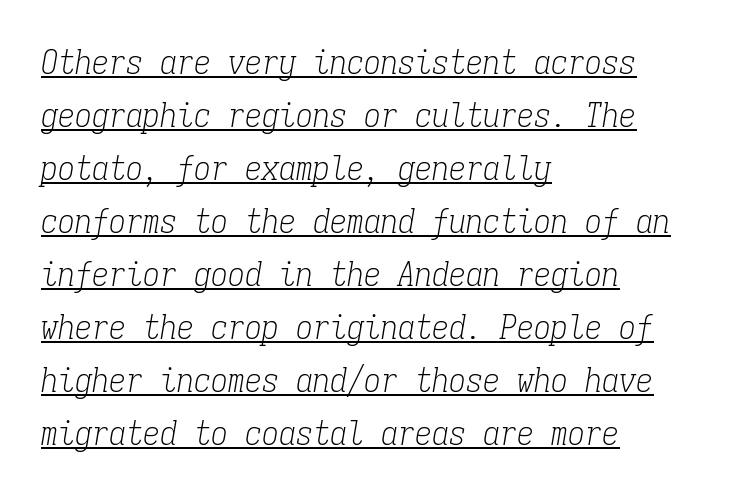
{"serif": "yes", "italic": "yes", "lean": "right", "slant_degrees": 9, "bold": "no", "weight": "light", "width": "condensed", "stroke_contrast": "low", "x_height": "medium", "monospaced": "yes", "underline": "yes", "align": "left", "line_spacing": "normal", "line_spacing_ratio": 1.56, "letter_spacing": "normal", "letter_spacing_em": 0.0, "glyph_px": 34}
